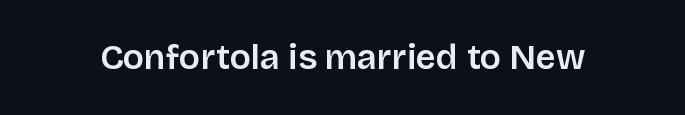
{"serif": "no", "italic": "no", "bold": "semi", "weight": "semibold", "width": "normal", "stroke_contrast": "low", "x_height": "large", "monospaced": "no", "underline": "no", "letter_spacing": "normal", "letter_spacing_em": 0.0, "glyph_px": 35}
